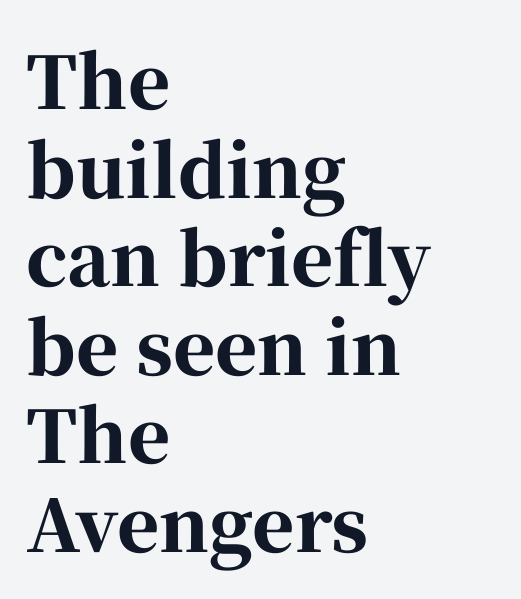
Q: Is the text bold? A: Yes.
Q: Is the text italic (slanted)? A: No, it is upright.
Q: Is the typeface a serif or a sans-serif typeface? A: Serif.
Q: Is the text underlined? A: No.
Q: How is the paragraph aligned? A: Left-aligned.
Q: Is the spacing between letters normal or unusually wide? A: Normal.
Q: Width (condensed, normal, or wide)? A: Normal.
Q: Stroke contrast? A: High.
Q: x-height? A: Medium.
Q: Monospaced? A: No.
